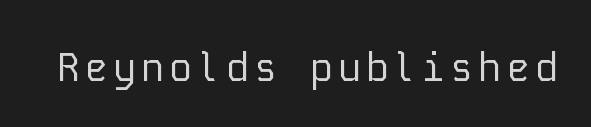
Q: Is the text bold? A: No.
Q: Is the text italic (slanted)? A: No, it is upright.
Q: Is the typeface a serif or a sans-serif typeface? A: Sans-serif.
Q: Is the text underlined? A: No.
Q: Width (condensed, normal, or wide)? A: Normal.
Q: Stroke contrast? A: Low.
Q: x-height? A: Medium.
Q: Monospaced? A: Yes.
